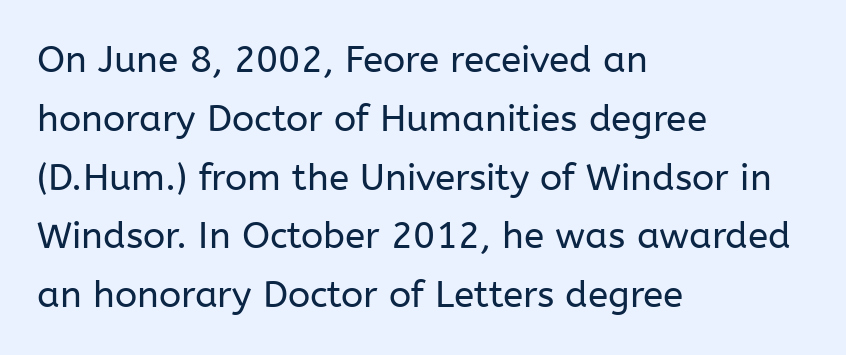
Q: Is the text bold? A: No.
Q: Is the text italic (slanted)? A: No, it is upright.
Q: Is the typeface a serif or a sans-serif typeface? A: Sans-serif.
Q: Is the text underlined? A: No.
Q: How is the paragraph aligned? A: Left-aligned.
Q: Is the spacing between letters normal or unusually wide? A: Normal.
Q: Is the spacing between lines tight, normal or loose? A: Normal.
Q: Width (condensed, normal, or wide)? A: Normal.
Q: Stroke contrast? A: Low.
Q: x-height? A: Medium.
Q: Monospaced? A: No.
